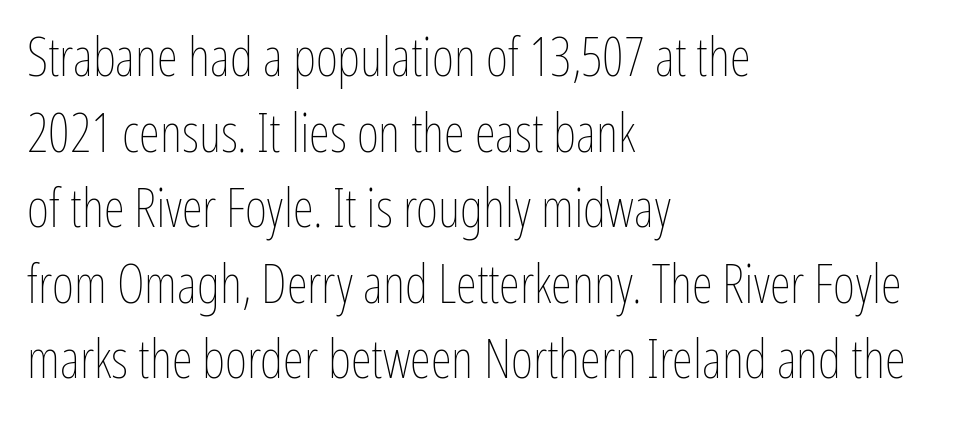
The image shows 54 px thin, condensed type, upright; set left-aligned, normal line spacing (1.4x), normal letter spacing, not underlined; low stroke contrast and a medium x-height.
